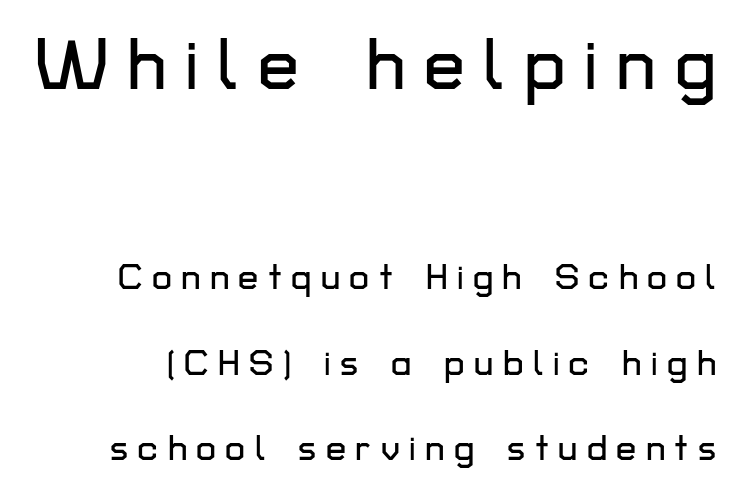
Caption: expanded tracking, letters set apart. One glance says open: line gaps are wider than usual. Examine the stroke ends and you'll find no serifs. This sample has the flowing, uneven cadence of proportional lettering. Does the lettering tilt? It doesn't — this is upright.
